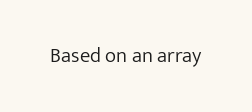
Q: Is the text bold? A: No.
Q: Is the text italic (slanted)? A: No, it is upright.
Q: Is the text underlined? A: No.
Q: Is the spacing between letters normal or unusually wide? A: Normal.
